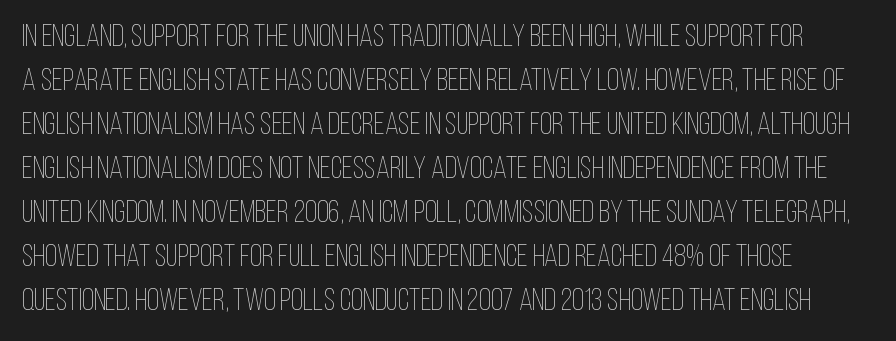
Q: Is the text bold? A: No.
Q: Is the text italic (slanted)? A: No, it is upright.
Q: Is the text underlined? A: No.
Q: Is the spacing between letters normal or unusually wide? A: Normal.
Q: Is the spacing between lines tight, normal or loose? A: Normal.
Q: Width (condensed, normal, or wide)? A: Condensed.
Q: Stroke contrast? A: Low.
Q: x-height? A: Large.
Q: Monospaced? A: No.
